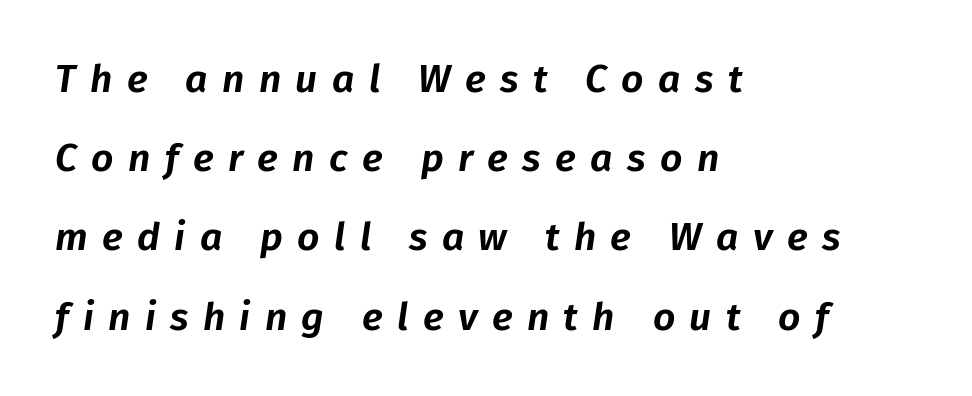
The image shows 39 px text type, italic (leaning right); set left-aligned, loose line spacing (2.03x), unusually wide letter spacing (+0.37 em), not underlined; low stroke contrast and a medium x-height.
